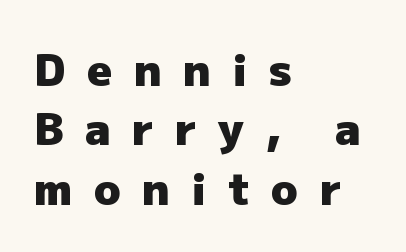
The image shows 44 px heavy sans-serif type, upright; set left-aligned, normal line spacing (1.35x), unusually wide letter spacing (+0.49 em), not underlined; low stroke contrast and a medium x-height.
